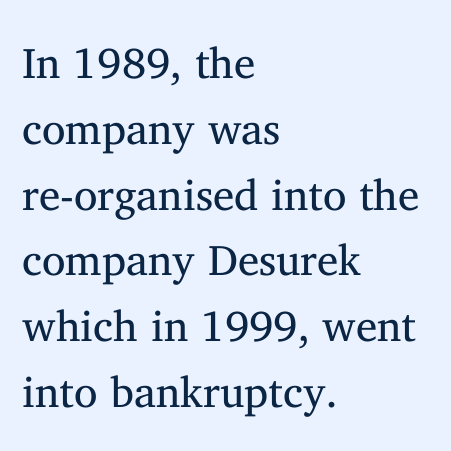
The image shows 43 px regular-weight serif type, upright; set left-aligned, normal line spacing (1.53x), normal letter spacing, not underlined; medium stroke contrast and a medium x-height.
